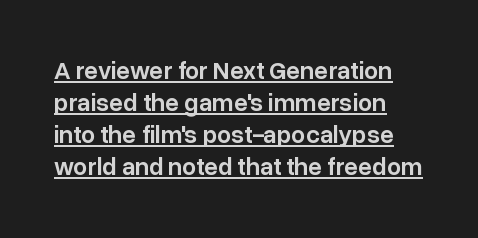
Q: Is the text bold? A: Semi-bold.
Q: Is the text italic (slanted)? A: No, it is upright.
Q: Is the text underlined? A: Yes.
Q: How is the paragraph aligned? A: Left-aligned.
Q: Is the spacing between letters normal or unusually wide? A: Normal.
Q: Is the spacing between lines tight, normal or loose? A: Normal.
